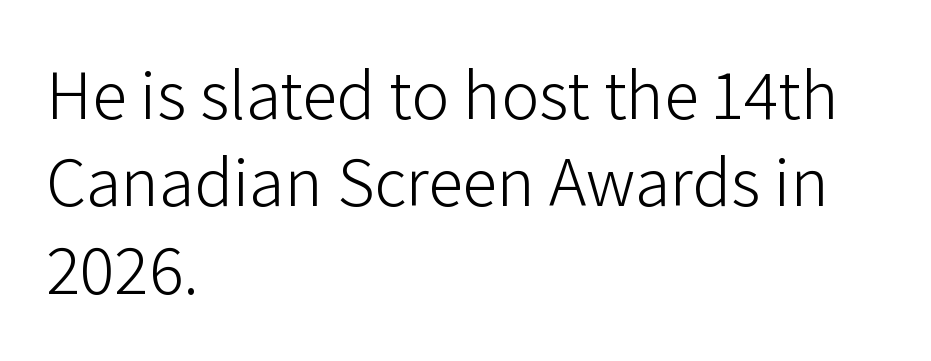
Q: Is the text bold? A: No.
Q: Is the text italic (slanted)? A: No, it is upright.
Q: Is the typeface a serif or a sans-serif typeface? A: Sans-serif.
Q: Is the text underlined? A: No.
Q: How is the paragraph aligned? A: Left-aligned.
Q: Is the spacing between letters normal or unusually wide? A: Normal.
Q: Width (condensed, normal, or wide)? A: Normal.
Q: Stroke contrast? A: Low.
Q: x-height? A: Medium.
Q: Monospaced? A: No.
